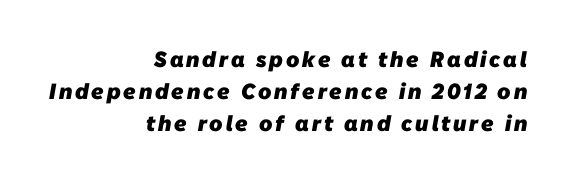
Descenders are the only things crossing below the line. This is heavy type, rendered in bold. The space between consecutive lines is moderate. Horizontal alignment here is rightward, an uncommon choice for prose.
